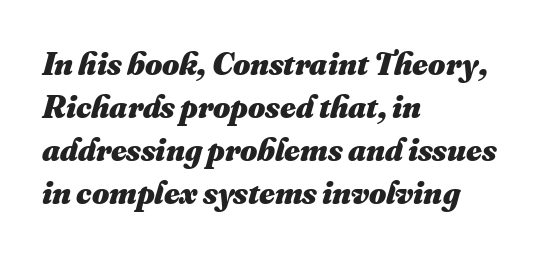
In terms of leading, this rendering sits right in the middle. Students, this is bold: see how much ink each stroke carries. The typesetter chose a ragged-right arrangement here. This sample has the flowing, uneven cadence of proportional lettering. The letters sit at their default tracking, neither squeezed nor spread. Glance below the letters and you will spot only blank space.
